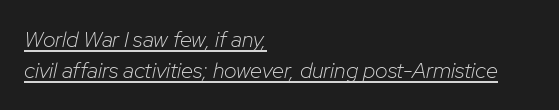
The image shows 22 px text type, italic (leaning right); set left-aligned, normal line spacing (1.42x), normal letter spacing, underlined.
